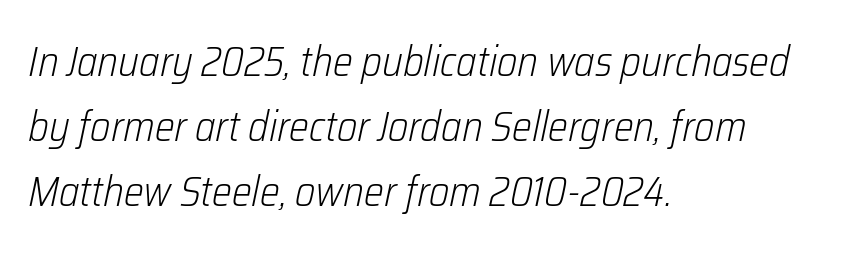
The image shows 42 px light, condensed type, italic (leaning right); set left-aligned, normal line spacing (1.55x), normal letter spacing, not underlined; low stroke contrast and a medium x-height.
